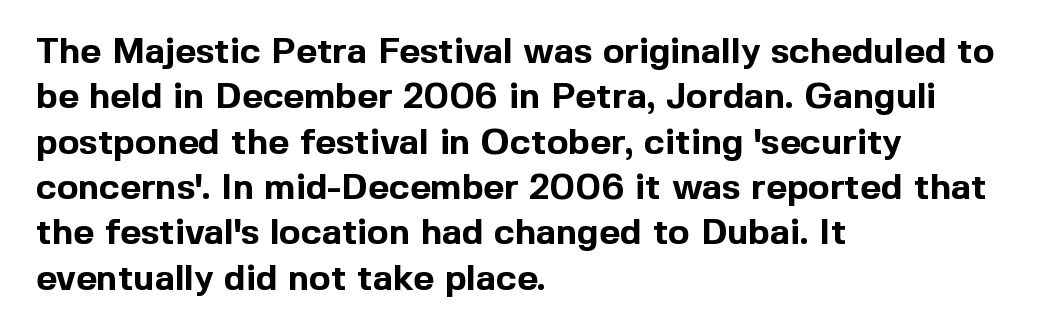
Letter spacing: default. Here the designer chose a conventional face with non-uniform glyph widths. Weight: bold. These lines sit exactly where default settings would place them.
